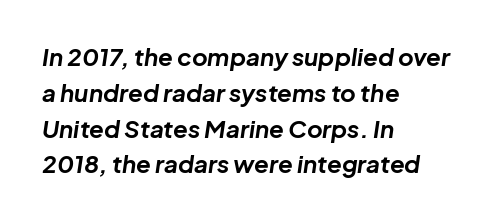
The image shows 24 px bold type, italic (leaning right); set left-aligned, normal line spacing (1.49x), normal letter spacing, not underlined.
